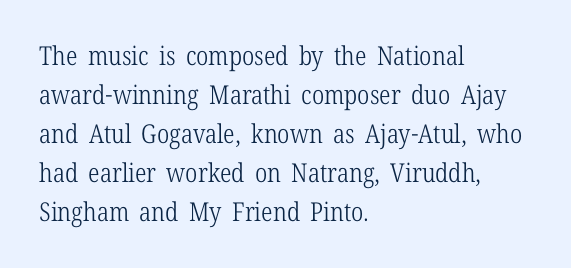
Each new line begins a customary step beneath the previous one. Students, note that the glyphs here touch the page at normal intervals. Letters rest on an invisible, unmarked baseline. Posture: upright roman.
